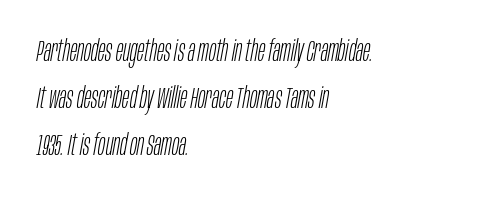
{"italic": "yes", "lean": "right", "slant_degrees": 10, "bold": "no", "weight": "light", "width": "condensed", "stroke_contrast": "low", "x_height": "large", "monospaced": "no", "underline": "no", "align": "left", "line_spacing": "normal", "line_spacing_ratio": 1.57, "letter_spacing": "normal", "letter_spacing_em": 0.0, "glyph_px": 30}
